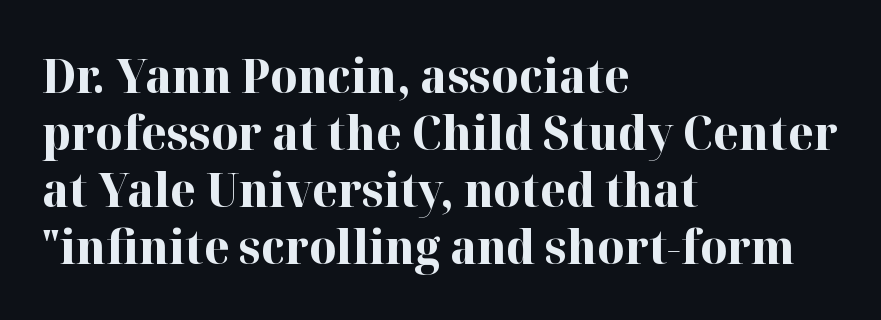
The font family rendered here belongs to the serif group. The lettering holds an erect, upright posture throughout. The passage shown is not underscored anywhere. Here the glyphs are tracked normally, forming tight word shapes.
